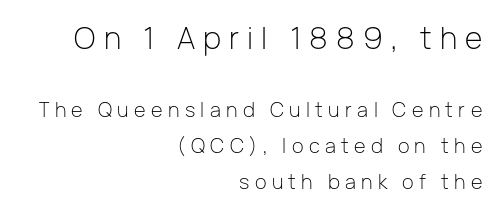
{"serif": "no", "italic": "no", "bold": "no", "weight": "light", "width": "normal", "stroke_contrast": "low", "x_height": "medium", "monospaced": "no", "underline": "no", "align": "right", "line_spacing_ratio": 1.8, "letter_spacing": "wide", "letter_spacing_em": 0.27, "larger_block": "first", "size_ratio": 1.5, "glyph_px": 30}
